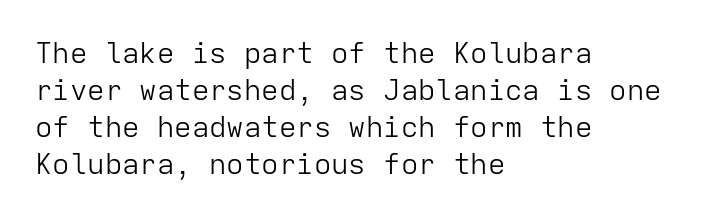
{"serif": "no", "italic": "no", "bold": "no", "weight": "light", "width": "normal", "stroke_contrast": "low", "x_height": "medium", "monospaced": "yes", "underline": "no", "align": "left", "line_spacing": "normal", "line_spacing_ratio": 1.28, "letter_spacing": "normal", "letter_spacing_em": 0.0, "glyph_px": 29}
